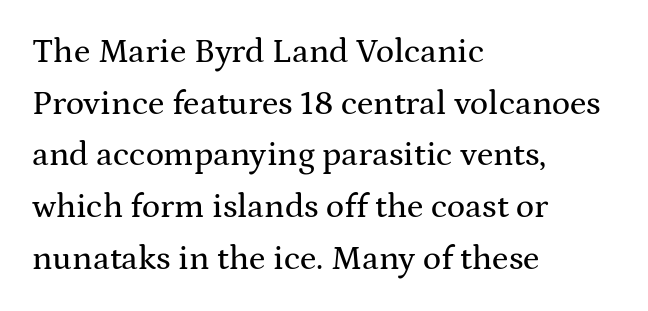
Clear beneath every line of the passage. Alignment: flush left. The letters sit at their default tracking, neither squeezed nor spread. Does the type have serifs? Yes, each stem ends in a small foot. This sample uses an upright cut, with every glyph sitting square on the baseline. You could not count columns in this text — the font is proportionally spaced.
